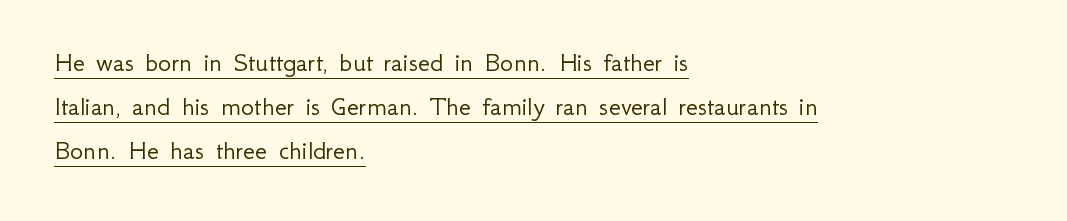
The image shows 28 px light sans-serif type, upright; set left-aligned, normal line spacing (1.58x), normal letter spacing, underlined; low stroke contrast and a small x-height.
